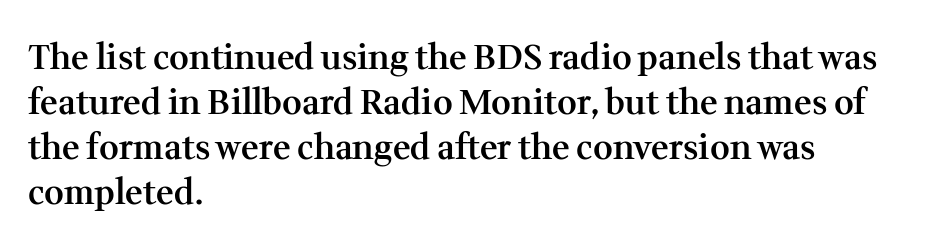
Q: Is the text bold? A: Semi-bold.
Q: Is the text italic (slanted)? A: No, it is upright.
Q: Is the typeface a serif or a sans-serif typeface? A: Serif.
Q: Is the text underlined? A: No.
Q: How is the paragraph aligned? A: Left-aligned.
Q: Is the spacing between letters normal or unusually wide? A: Normal.
Q: Is the spacing between lines tight, normal or loose? A: Normal.
Q: Width (condensed, normal, or wide)? A: Normal.
Q: Stroke contrast? A: Medium.
Q: x-height? A: Medium.
Q: Monospaced? A: No.
